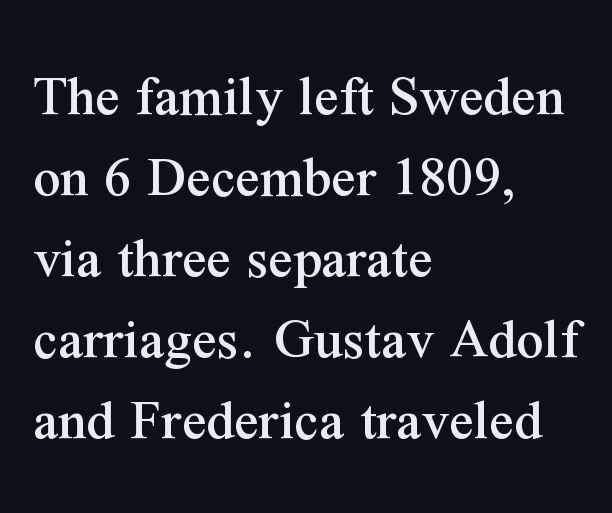
The tracking reads as untouched default to a designer's eye. The block of text has a typical density, with ordinary space between rows. Unlike a clean sans, this face finishes its strokes with serifs. Unmarked baselines from the first word to the last. A student would call this left alignment; a typographer would say flush left, rag right.
